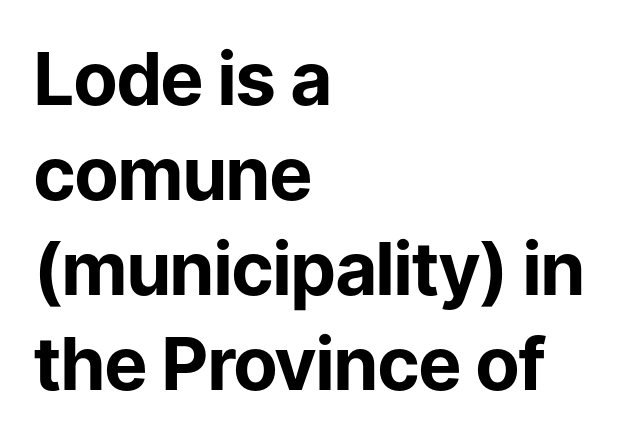
{"serif": "no", "italic": "no", "bold": "yes", "weight": "bold", "width": "normal", "stroke_contrast": "low", "x_height": "medium", "monospaced": "no", "underline": "no", "align": "left", "line_spacing": "normal", "line_spacing_ratio": 1.3, "letter_spacing": "normal", "letter_spacing_em": 0.0, "glyph_px": 73}
